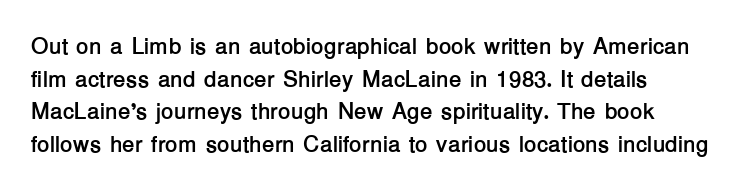
Typographic density is high because the face is bold. Type without underlining. The axis of the letterforms is exactly vertical. A typesetter would call this zero additional tracking.
